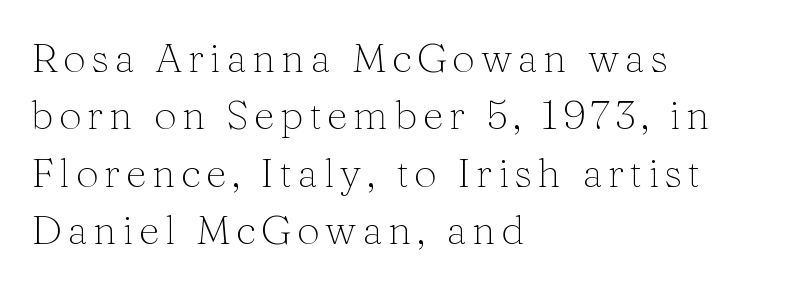
{"serif": "yes", "italic": "no", "bold": "no", "weight": "light", "width": "normal", "stroke_contrast": "medium", "x_height": "medium", "monospaced": "no", "underline": "no", "align": "left", "line_spacing": "normal", "line_spacing_ratio": 1.4, "glyph_px": 41}
